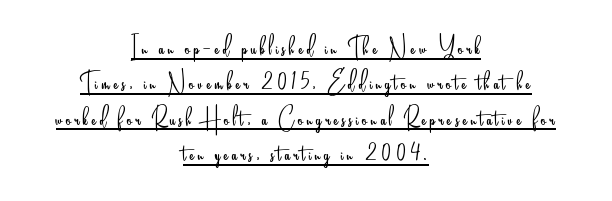
{"serif": "no", "bold": "no", "weight": "light", "width": "condensed", "stroke_contrast": "low", "x_height": "small", "monospaced": "no", "underline": "yes", "align": "center", "line_spacing": "tight", "line_spacing_ratio": 1.14, "glyph_px": 31}
